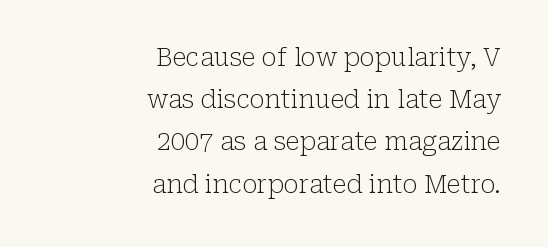
Q: Is the text bold? A: No.
Q: Is the text italic (slanted)? A: No, it is upright.
Q: Is the text underlined? A: No.
Q: How is the paragraph aligned? A: Right-aligned.
Q: Is the spacing between letters normal or unusually wide? A: Normal.
Q: Is the spacing between lines tight, normal or loose? A: Normal.
